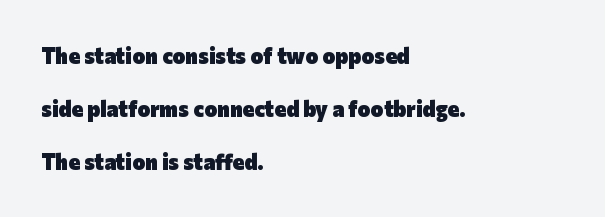
The image shows 22 px bold type, upright; set left-aligned, loose line spacing (2.42x), normal letter spacing, not underlined.
